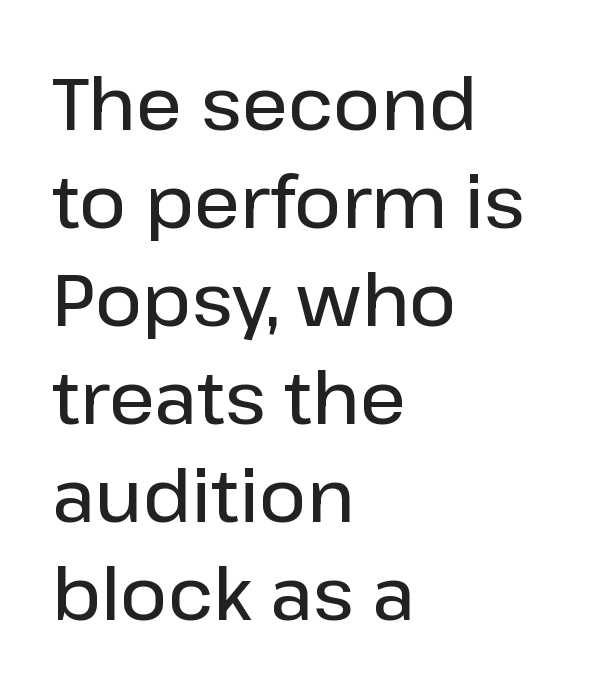
Q: Is the text bold? A: Semi-bold.
Q: Is the text italic (slanted)? A: No, it is upright.
Q: Is the typeface a serif or a sans-serif typeface? A: Sans-serif.
Q: Is the text underlined? A: No.
Q: How is the paragraph aligned? A: Left-aligned.
Q: Is the spacing between letters normal or unusually wide? A: Normal.
Q: Is the spacing between lines tight, normal or loose? A: Normal.
Q: Width (condensed, normal, or wide)? A: Normal.
Q: Stroke contrast? A: Low.
Q: x-height? A: Medium.
Q: Monospaced? A: No.
